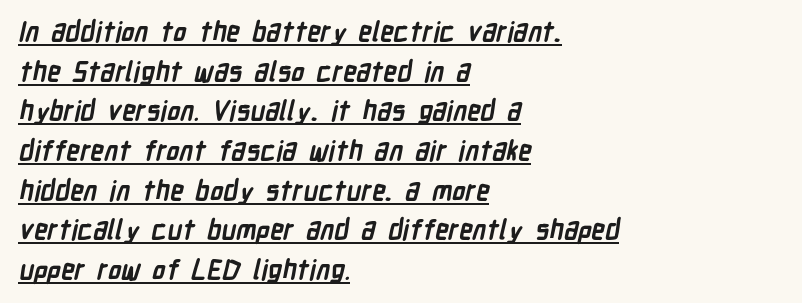
Q: Is the text bold? A: Yes.
Q: Is the text underlined? A: Yes.
Q: How is the paragraph aligned? A: Left-aligned.
Q: Is the spacing between letters normal or unusually wide? A: Normal.
Q: Is the spacing between lines tight, normal or loose? A: Normal.
